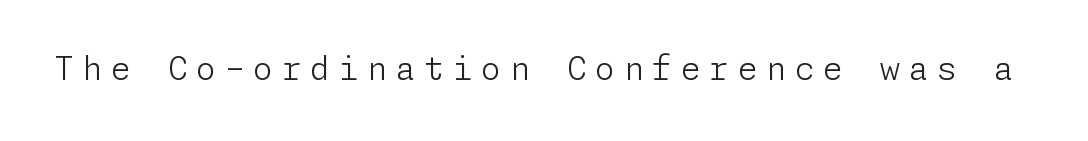
{"serif": "no", "italic": "no", "bold": "no", "weight": "light", "width": "normal", "stroke_contrast": "low", "x_height": "medium", "underline": "no", "letter_spacing": "wide", "letter_spacing_em": 0.27, "glyph_px": 32}
